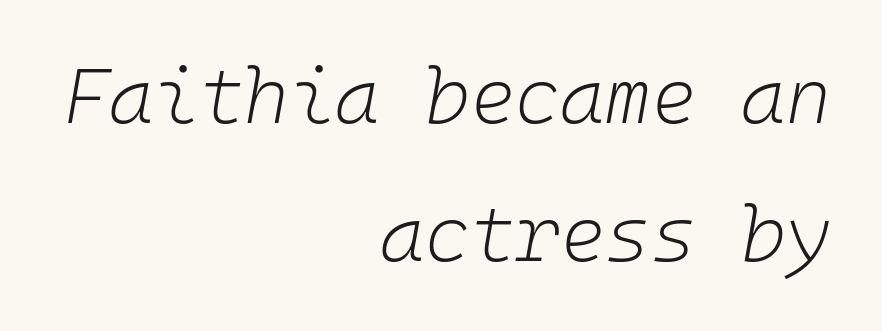
{"italic": "yes", "lean": "right", "slant_degrees": 10, "bold": "no", "weight": "light", "width": "normal", "stroke_contrast": "low", "x_height": "medium", "monospaced": "yes", "underline": "no", "align": "right", "line_spacing_ratio": 1.79, "letter_spacing": "normal", "letter_spacing_em": 0.0, "glyph_px": 77}
